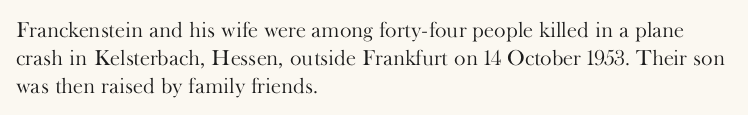
Q: Is the text bold? A: No.
Q: Is the text italic (slanted)? A: No, it is upright.
Q: Is the text underlined? A: No.
Q: How is the paragraph aligned? A: Left-aligned.
Q: Is the spacing between letters normal or unusually wide? A: Normal.
Q: Is the spacing between lines tight, normal or loose? A: Normal.
